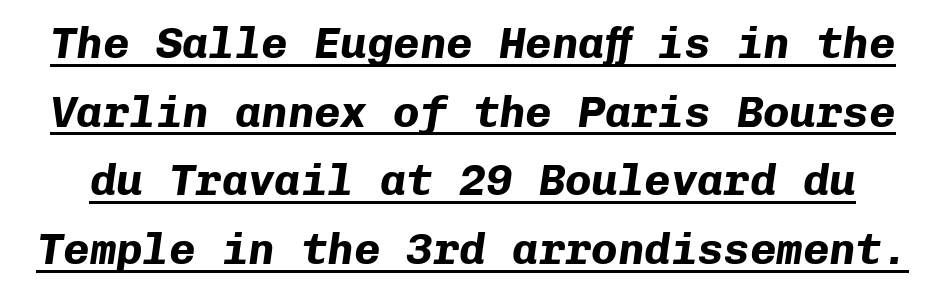
The rendered words wear a rule along their underside. Quick note: italic. Line spacing here is normal. This sample has the even, mechanical cadence of fixed-width lettering.
